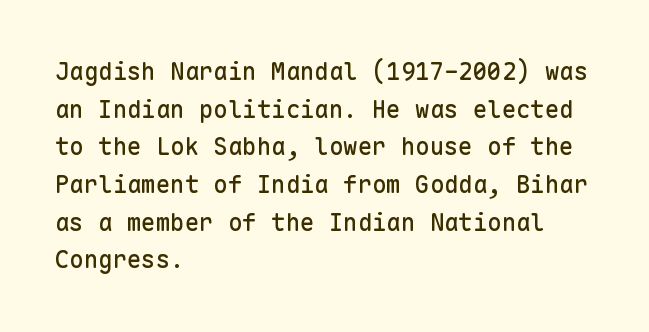
{"italic": "no", "underline": "no", "align": "left", "line_spacing": "normal", "line_spacing_ratio": 1.57, "letter_spacing": "normal", "letter_spacing_em": 0.0, "glyph_px": 24}
